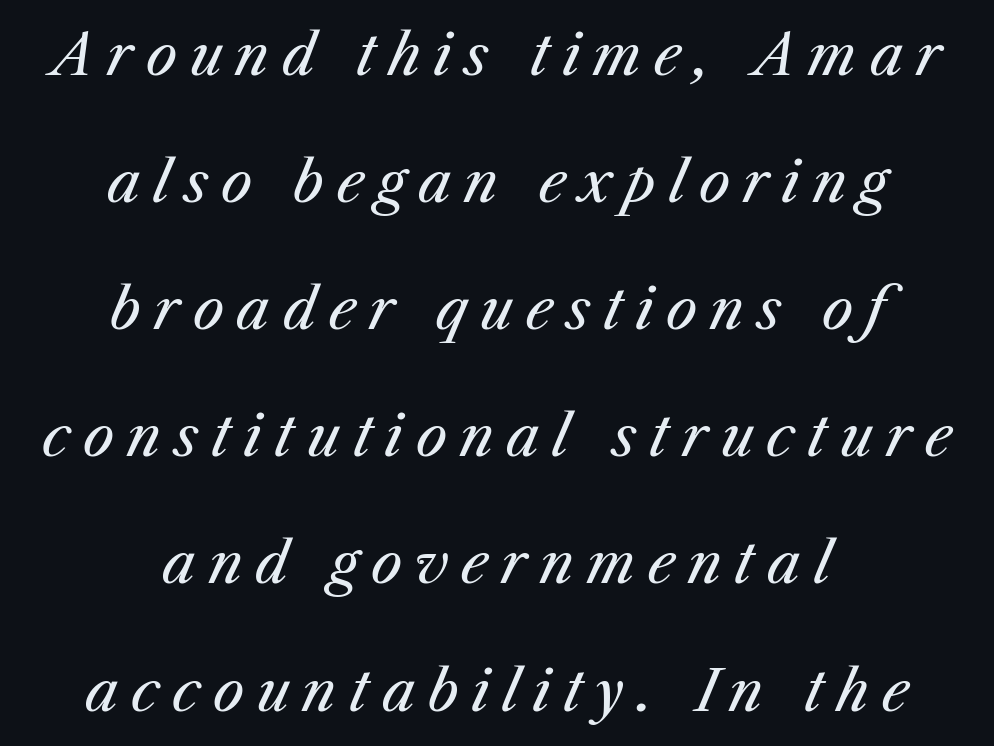
Q: Is the text bold? A: No.
Q: Is the text italic (slanted)? A: Yes, it leans right by about 23 degrees.
Q: Is the text underlined? A: No.
Q: How is the paragraph aligned? A: Centered.
Q: Is the spacing between letters normal or unusually wide? A: Unusually wide.
Q: Is the spacing between lines tight, normal or loose? A: Loose.
Q: Width (condensed, normal, or wide)? A: Normal.
Q: Stroke contrast? A: Medium.
Q: x-height? A: Medium.
Q: Monospaced? A: No.
